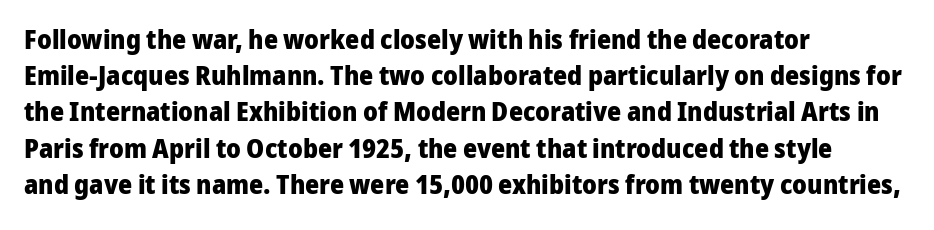
Does the weight exceed regular? Yes, all the way to bold. Inter-character spacing is left at the font's built-in metrics. If you drew a ruler down the left edge, every line would touch it. Only glyphs here, with clear space below each row. This sample keeps an unexceptional amount of space between lines.
